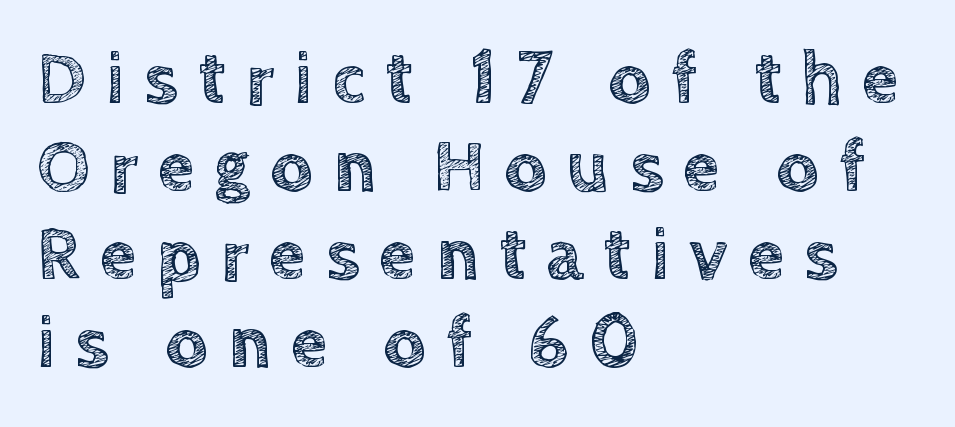
Q: Is the text italic (slanted)? A: No, it is upright.
Q: Is the text underlined? A: No.
Q: How is the paragraph aligned? A: Left-aligned.
Q: Is the spacing between letters normal or unusually wide? A: Unusually wide.
Q: Width (condensed, normal, or wide)? A: Normal.
Q: x-height? A: Large.
Q: Monospaced? A: No.
